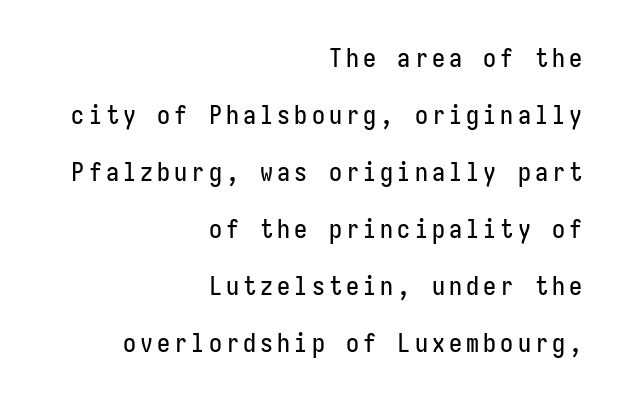
Q: Is the text italic (slanted)? A: No, it is upright.
Q: Is the text underlined? A: No.
Q: How is the paragraph aligned? A: Right-aligned.
Q: Is the spacing between lines tight, normal or loose? A: Loose.
